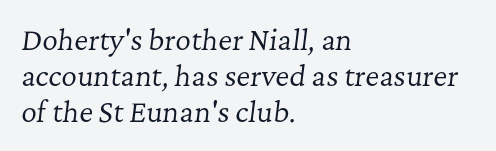
Normally led — the rows are evenly, conventionally spaced. Descender tails drop into unmarked territory. Caption: face not bold, strokes unweighted. Every row of glyphs begins at an identical x-position on the left. Default kerning and tracking; the words read as compact shapes. Is the type slanted? Yes — the strokes lean at a clear angle.
